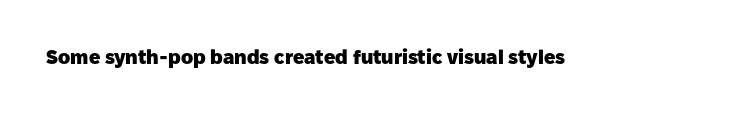
The image shows 20 px bold type, upright; set normal letter spacing, not underlined.
